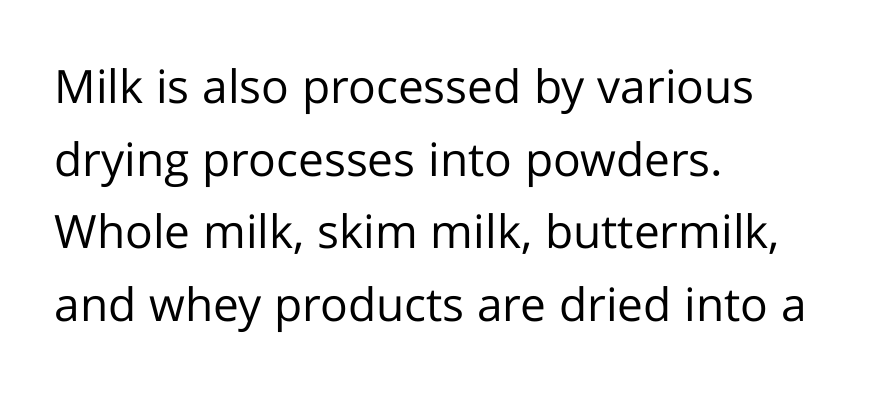
To sum up the face: it is a sans, with no serifs. Clear beneath every line of the passage. Caption: standard tracking, unaltered. A quiet, ordinary-to-light weight characterises the typeface. The letters advance in unequal steps, a hallmark of proportional type. These lines sit exactly where default settings would place them.
